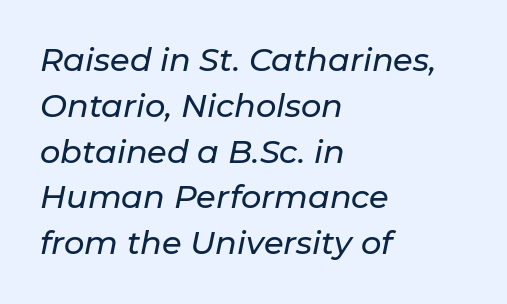
The image shows 32 px text type, italic (leaning right); set left-aligned, normal line spacing (1.43x), normal letter spacing, not underlined; low stroke contrast and a medium x-height.
